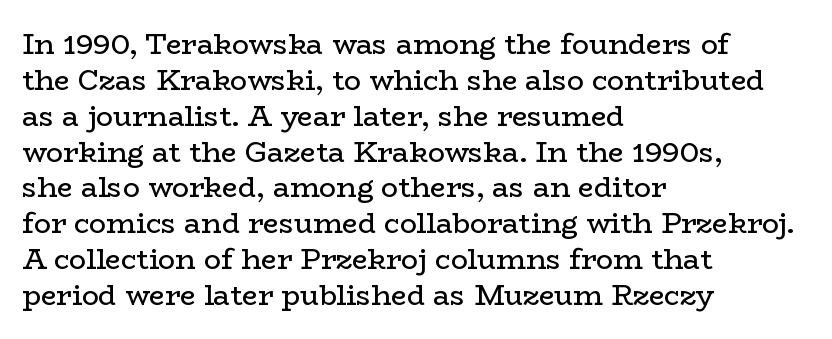
The rag falls on the right side of this text block. A typesetter would call this zero additional tracking. A typesetter would call this leading conventional body-copy spacing. The face used here is proportionally spaced, like ordinary book or web type. Unbolded letterforms with no extra heft.
